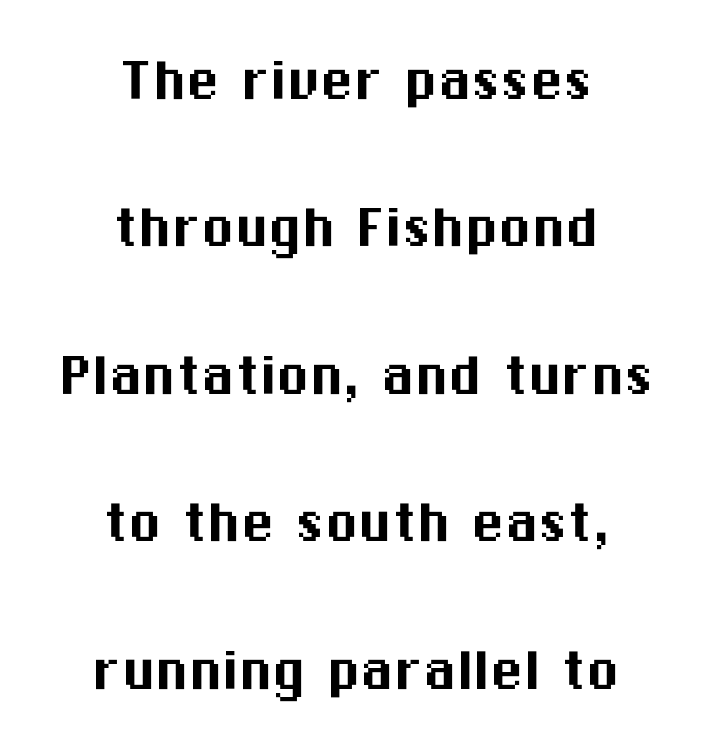
{"serif": "no", "italic": "no", "width": "normal", "stroke_contrast": "medium", "x_height": "medium", "monospaced": "no", "underline": "no", "align": "center", "line_spacing": "loose", "line_spacing_ratio": 2.2, "letter_spacing": "normal", "letter_spacing_em": 0.0, "glyph_px": 67}
